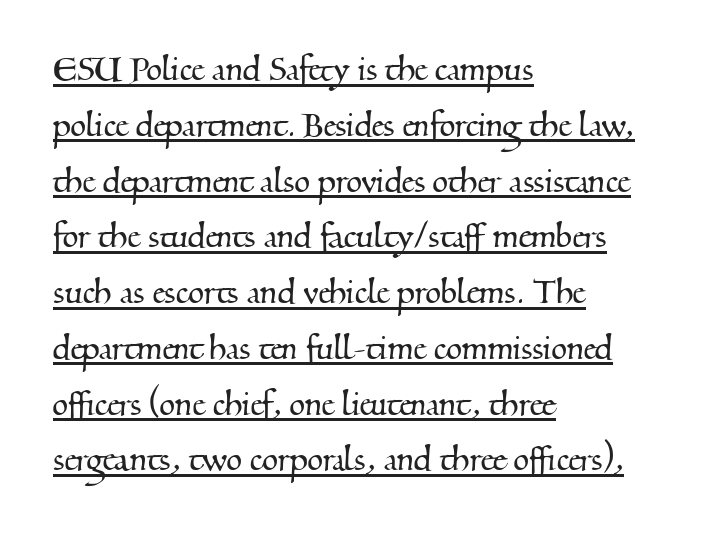
The font family rendered here belongs to the serif group. Check the space under the baseline: a stroke is drawn there. A classic flush-left, rag-right setting is used for this passage. The face used here is rendered with its standard letterfit.
